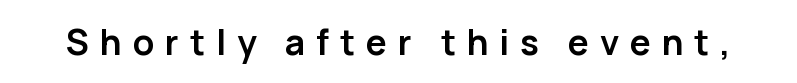
Compared with an ordinary text face, these strokes are far heavier — a full bold. Posture: vertical. The zone under the glyphs is completely vacant. Is this a sans? Yes — the strokes have no serifs. Tracking here is generous; glyphs stand well apart from one another. Character widths vary here, with narrow letters taking less room than wide ones.
